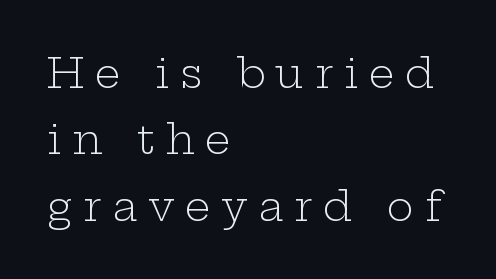
Nothing heavy about these letters — not bold at all. A normal amount of white space separates one row of letters from the next. Think of a printed novel: that variable character pitch is what you see here. In terms of letterform style, serifs are clearly present.
